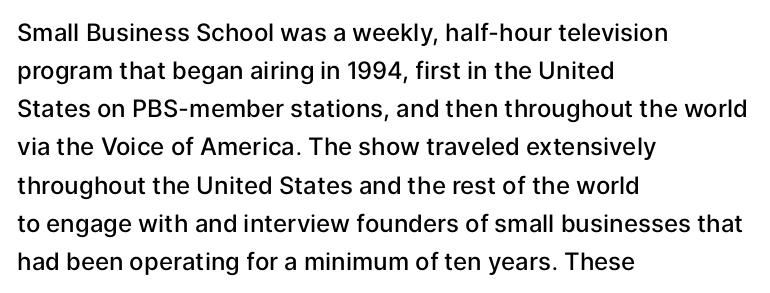
When letters stand straight like this, we call the style roman or upright. Look at the stroke-to-counter ratio: somewhat heavy, a semibold. Any mark beneath the type? The region is blank. The passage shown stacks its lines at a standard gap. No extra tracking has been applied to these lines.
